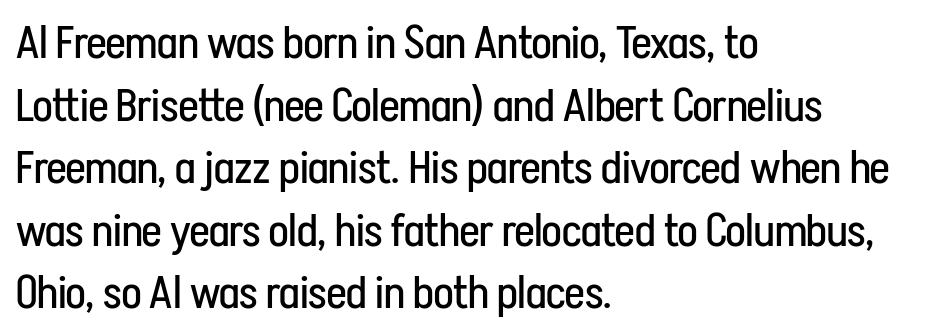
Q: Is the text bold? A: No.
Q: Is the text italic (slanted)? A: No, it is upright.
Q: Is the typeface a serif or a sans-serif typeface? A: Sans-serif.
Q: Is the text underlined? A: No.
Q: How is the paragraph aligned? A: Left-aligned.
Q: Is the spacing between letters normal or unusually wide? A: Normal.
Q: Is the spacing between lines tight, normal or loose? A: Normal.
Q: Width (condensed, normal, or wide)? A: Condensed.
Q: Stroke contrast? A: Low.
Q: x-height? A: Medium.
Q: Monospaced? A: No.
